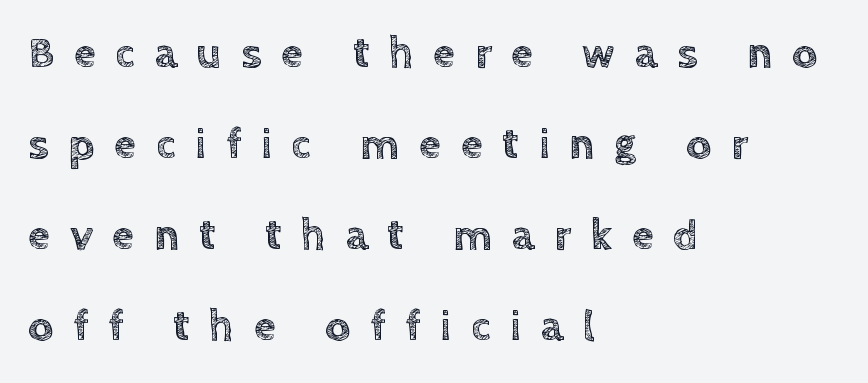
Q: Is the text italic (slanted)? A: No, it is upright.
Q: Is the text underlined? A: No.
Q: How is the paragraph aligned? A: Left-aligned.
Q: Is the spacing between letters normal or unusually wide? A: Unusually wide.
Q: Is the spacing between lines tight, normal or loose? A: Loose.
Q: Width (condensed, normal, or wide)? A: Normal.
Q: x-height? A: Large.
Q: Monospaced? A: No.
